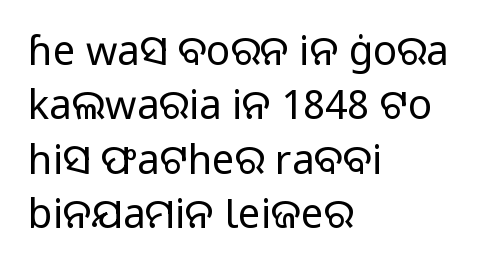
The lines sit at an ordinary, default distance from one another. The setting favours the left margin, as ordinary paragraphs usually do. Upright lettering throughout. Nothing unusual about the tracking: characters are spaced as the font intends. Here the designer chose a conventional face with non-uniform glyph widths.
